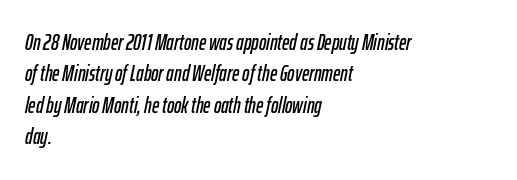
Q: Is the text italic (slanted)? A: Yes, it leans right by about 12 degrees.
Q: Is the text underlined? A: No.
Q: How is the paragraph aligned? A: Left-aligned.
Q: Is the spacing between letters normal or unusually wide? A: Normal.
Q: Is the spacing between lines tight, normal or loose? A: Normal.
